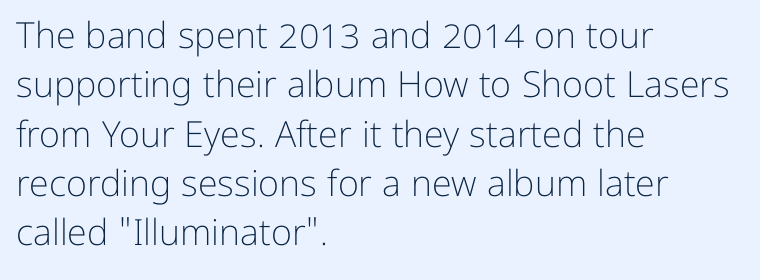
The type sits square on the baseline with zero lean. The glyphs are unaccompanied by any horizontal stroke below them. Summary of weight: not heavy and not bold. Look at the bottom of the vertical strokes: they stop flat, with no serifs. Tracking here is standard; glyphs follow each other at the usual distance.
